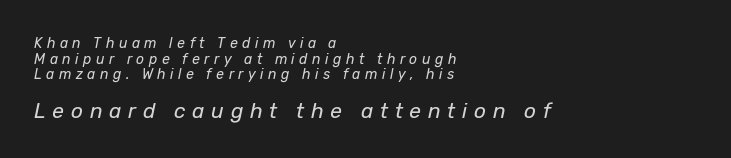
Q: Is the text bold? A: No.
Q: Is the text italic (slanted)? A: Yes, it leans right by about 12 degrees.
Q: Is the text underlined? A: No.
Q: How is the paragraph aligned? A: Left-aligned.
Q: Is the spacing between letters normal or unusually wide? A: Unusually wide.
Q: Is the spacing between lines tight, normal or loose? A: Tight.
Q: Which block of text is set in a larger size, the first (top) or the second (bottom)? A: The second (bottom) one.
